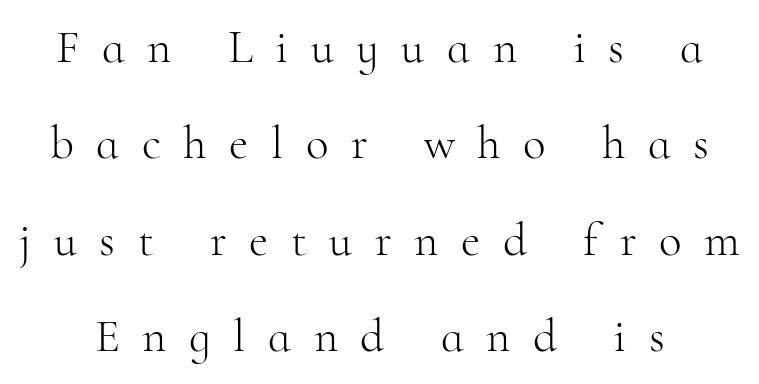
The baseline area is clear. The letters are spread apart with noticeably loose tracking. Regarding leading, the lines here are spaced well apart. Each letter's strokes conclude with small projecting serifs.
